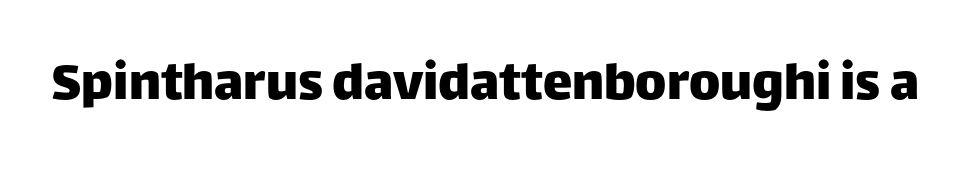
Here the glyphs are tracked normally, forming tight word shapes. A typesetter would mark this as roman, not italic. Serif or sans? Sans — the stroke terminals are bare. The face used here is proportionally spaced, like ordinary book or web type. Glance below the letters and you will spot only blank space.
